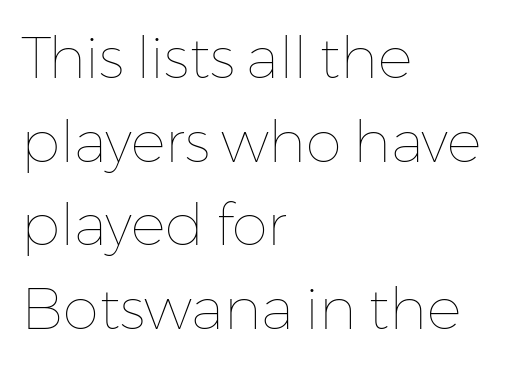
{"italic": "no", "bold": "no", "weight": "thin", "width": "normal", "stroke_contrast": "low", "x_height": "medium", "monospaced": "no", "underline": "no", "align": "left", "line_spacing": "normal", "line_spacing_ratio": 1.44, "letter_spacing": "normal", "letter_spacing_em": 0.0, "glyph_px": 58}
